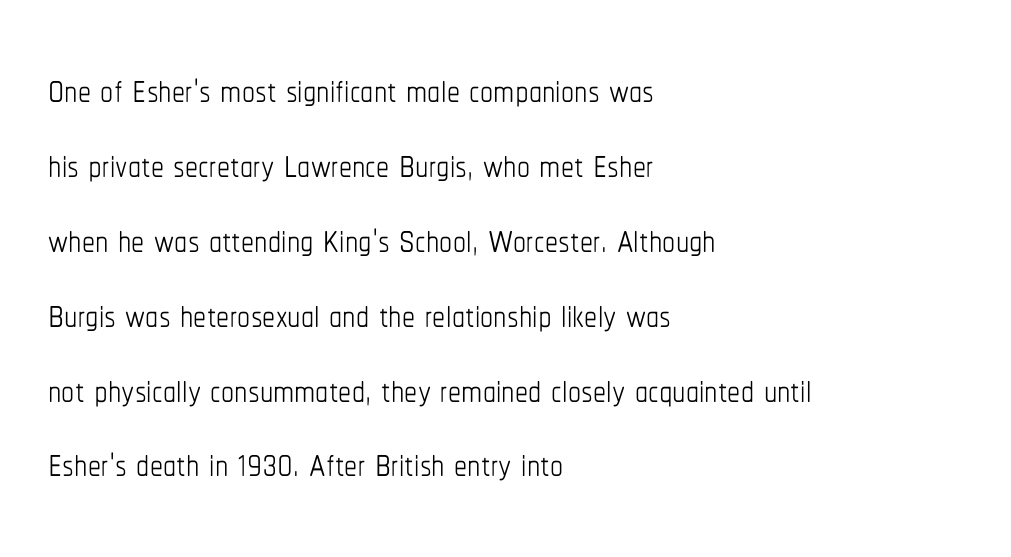
{"italic": "no", "bold": "no", "weight": "thin", "width": "condensed", "stroke_contrast": "low", "x_height": "medium", "monospaced": "no", "underline": "no", "align": "left", "line_spacing": "normal", "line_spacing_ratio": 1.44, "letter_spacing": "normal", "letter_spacing_em": 0.0, "glyph_px": 52}
